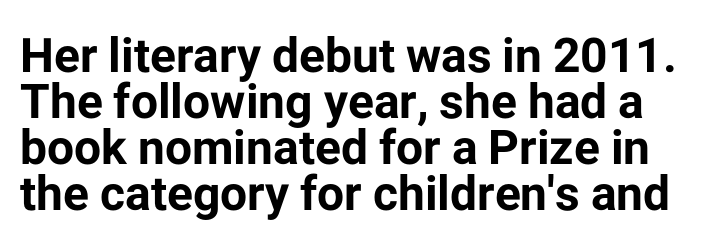
{"serif": "no", "italic": "no", "bold": "yes", "weight": "bold", "width": "normal", "stroke_contrast": "low", "x_height": "medium", "monospaced": "no", "underline": "no", "line_spacing": "tight", "line_spacing_ratio": 0.96, "letter_spacing": "normal", "letter_spacing_em": 0.0, "glyph_px": 48}
